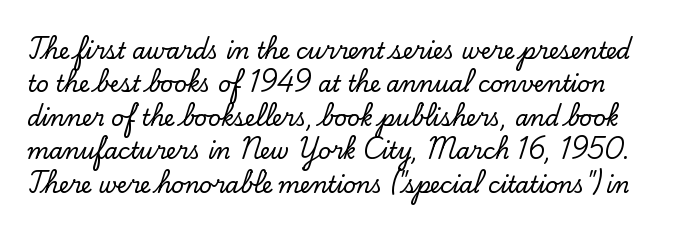
The image shows 22 px text type; set normal line spacing (1.52x), normal letter spacing, not underlined.
